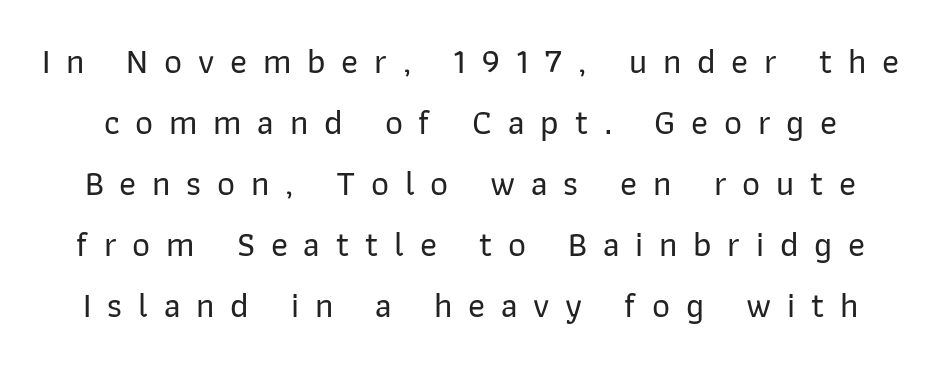
The text was rendered using a sans face with plain stroke endings. Character widths vary here, with narrow letters taking less room than wide ones. The words here are not underlined. This sample uses expanded letter spacing, leaving extra air between glyphs. The specimen reads as upright at a glance.
